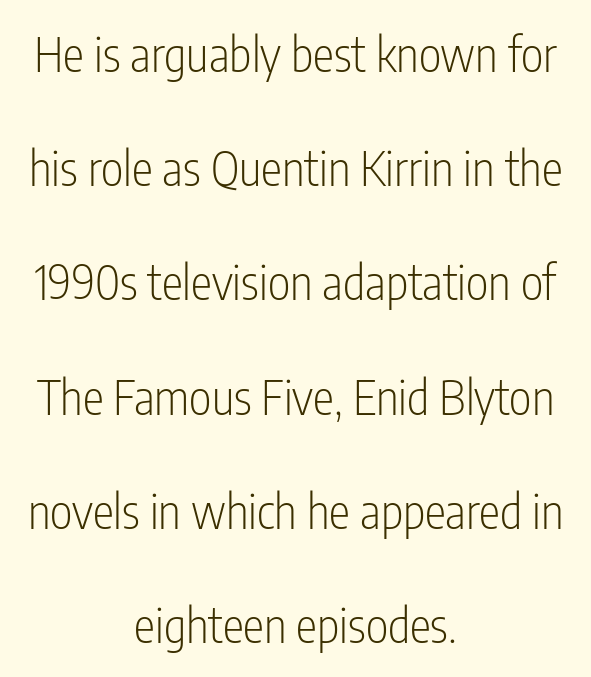
You can tell from the bare stems that sans-serif type was used. Each letter keeps its own natural width here, so spacing adapts to shape. Has an underline been added? It has not. Caption: standard tracking, unaltered.
